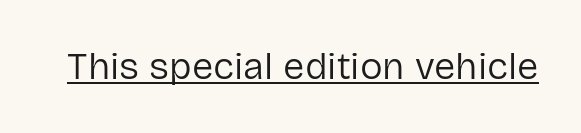
The image shows 38 px regular-weight sans-serif type, upright; set normal letter spacing, underlined; low stroke contrast and a medium x-height.
